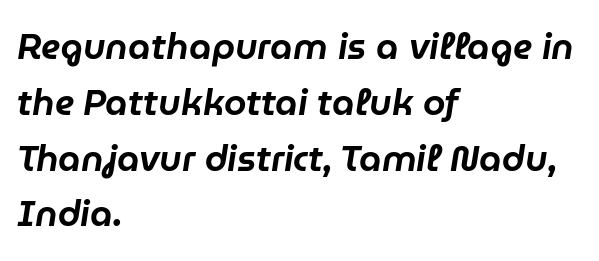
Think of a printed novel: that variable character pitch is what you see here. The passage is arranged the way most books set body copy — flush left. Here the glyphs are tracked normally, forming tight word shapes. Emphasis-style slanted type is in use. The string is rendered with underlining switched off. Baseline-to-baseline distance is the conventional proportion of letter height.
